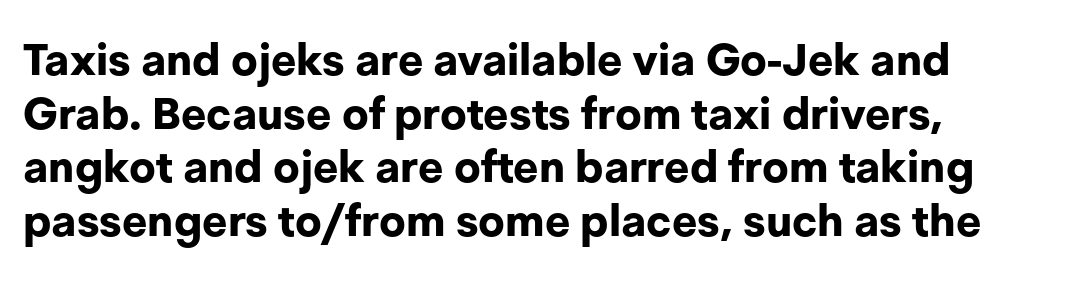
The image shows 44 px bold sans-serif type, upright; set left-aligned, line spacing 1.22x, normal letter spacing, not underlined; low stroke contrast and a medium x-height.
